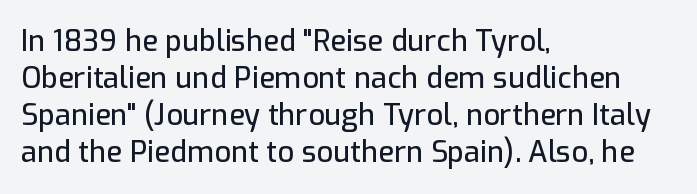
Q: Is the text italic (slanted)? A: No, it is upright.
Q: Is the typeface a serif or a sans-serif typeface? A: Sans-serif.
Q: Is the text underlined? A: No.
Q: How is the paragraph aligned? A: Left-aligned.
Q: Is the spacing between letters normal or unusually wide? A: Normal.
Q: Is the spacing between lines tight, normal or loose? A: Normal.
Q: Width (condensed, normal, or wide)? A: Normal.
Q: Stroke contrast? A: Low.
Q: x-height? A: Medium.
Q: Monospaced? A: No.
